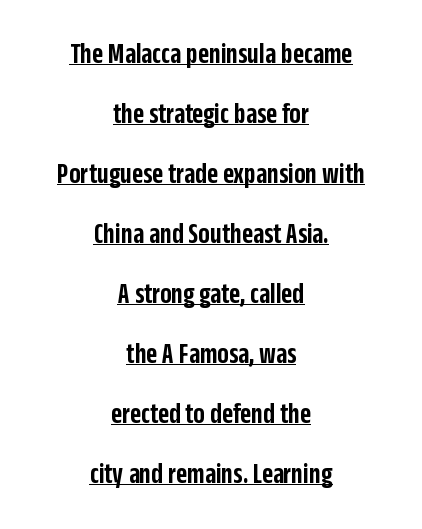
Beneath each row of characters lies a ruled line. This is the in-between weight designers call semibold or demi. This sample has the flowing, uneven cadence of proportional lettering. Style check: upright. Which margin do the lines hug? Neither — every line sits in the middle.
